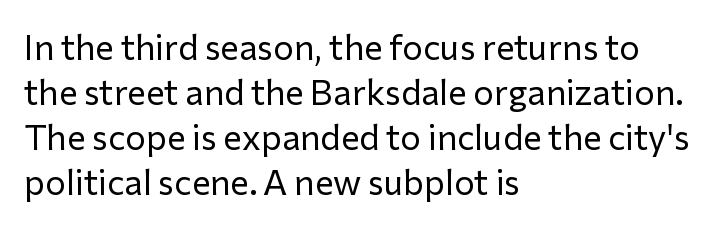
The foot of each line stays bare and open. Note the varied advance widths — an 'i' is clearly narrower than an 'm'. No chunkiness to these letters — they're not bold. Compared with typical paragraphs, the rows here are spaced about the same. Nothing sits at the stroke ends, so this counts as sans-serif.
